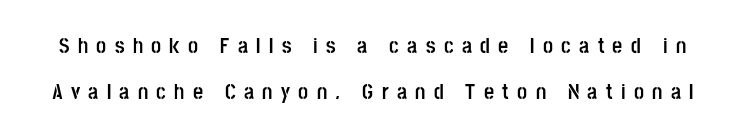
The image shows 22 px bold type, upright; set loose line spacing (2.08x), unusually wide letter spacing (+0.38 em), not underlined.
